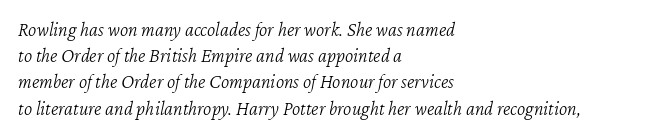
{"italic": "yes", "lean": "right", "slant_degrees": 12, "bold": "no", "underline": "no", "align": "left", "line_spacing": "normal", "line_spacing_ratio": 1.31, "letter_spacing": "normal", "letter_spacing_em": 0.0, "glyph_px": 20}
